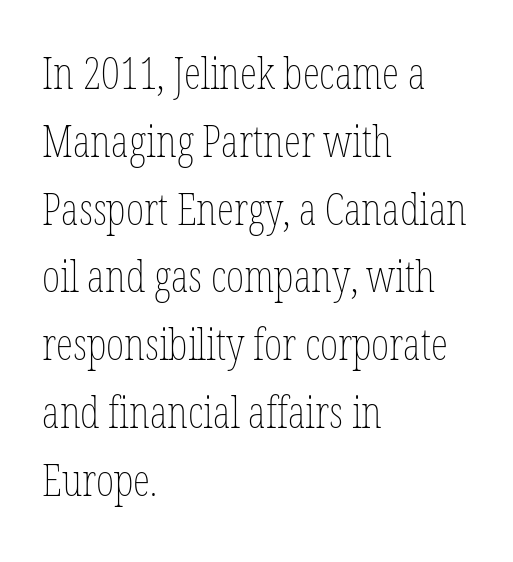
Q: Is the text bold? A: No.
Q: Is the text italic (slanted)? A: No, it is upright.
Q: Is the text underlined? A: No.
Q: How is the paragraph aligned? A: Left-aligned.
Q: Is the spacing between letters normal or unusually wide? A: Normal.
Q: Is the spacing between lines tight, normal or loose? A: Normal.
Q: Width (condensed, normal, or wide)? A: Condensed.
Q: Stroke contrast? A: Low.
Q: x-height? A: Medium.
Q: Monospaced? A: No.
